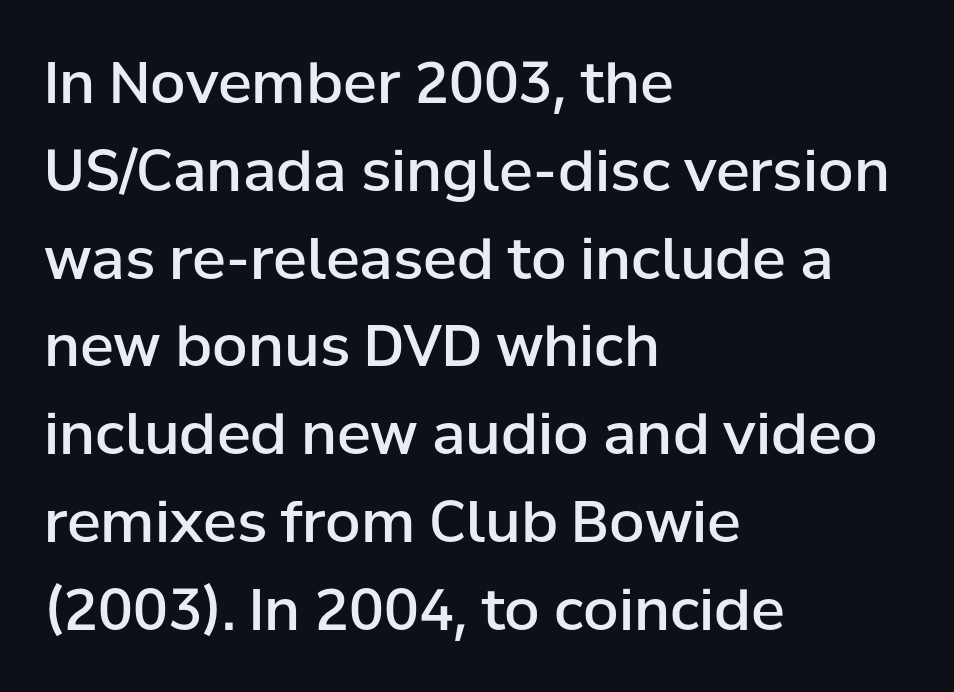
The image shows 57 px semibold sans-serif type, upright; set left-aligned, normal line spacing (1.54x), normal letter spacing, not underlined; low stroke contrast and a medium x-height.
